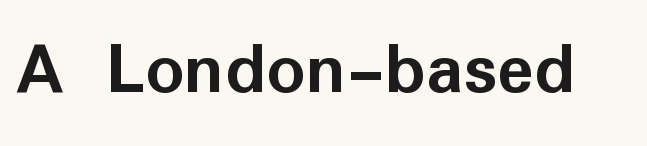
{"serif": "no", "italic": "no", "bold": "yes", "weight": "semibold", "width": "normal", "stroke_contrast": "low", "x_height": "medium", "monospaced": "no", "underline": "no", "letter_spacing": "normal", "letter_spacing_em": 0.0, "glyph_px": 77}
